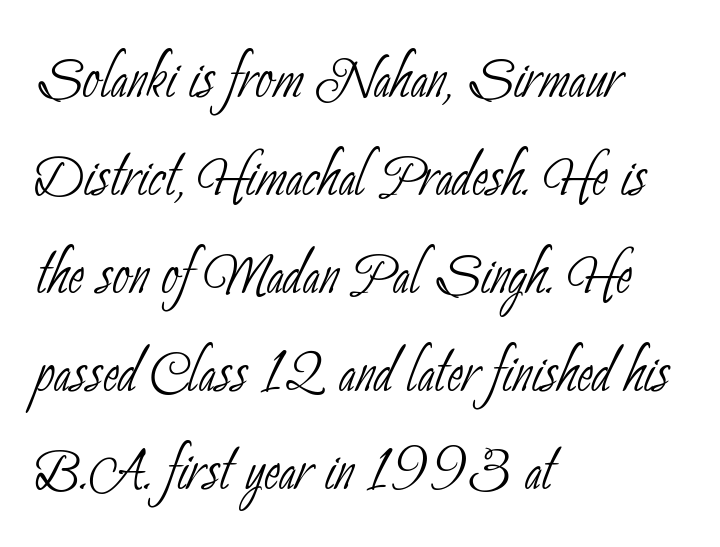
The image shows 76 px thin, condensed sans-serif type; set left-aligned, normal line spacing (1.29x), normal letter spacing, not underlined; low stroke contrast and a small x-height.
